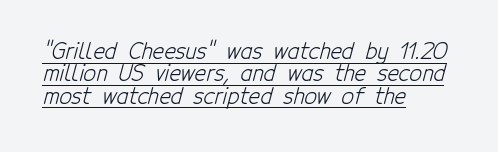
Vertical stems look standard width or narrower in stroke. A rule runs beneath these lines of type. The face used here is rendered with its standard letterfit. The text block is weighted toward the left margin, trailing off unevenly rightward. These lines huddle together more closely than default settings would place them.
